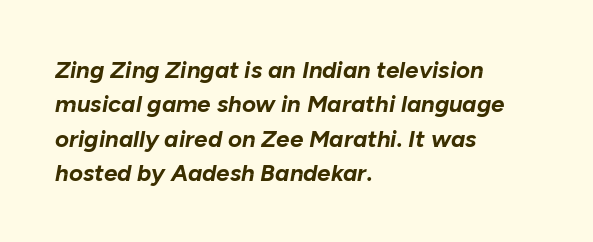
{"italic": "yes", "lean": "right", "slant_degrees": 10, "bold": "yes", "underline": "no", "align": "left", "line_spacing": "normal", "line_spacing_ratio": 1.43, "letter_spacing": "normal", "letter_spacing_em": 0.0, "glyph_px": 24}
